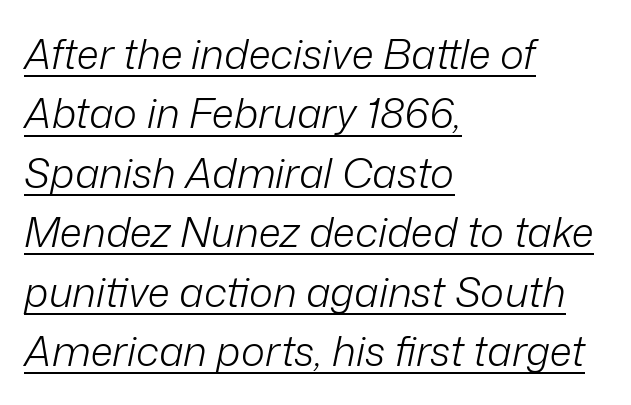
Emphasis-style slanted type is in use. Note the varied advance widths — an 'i' is clearly narrower than an 'm'. Stems here are at most as thick as an everyday book face. Is there much room between lines? A standard amount, neither cramped nor airy.
